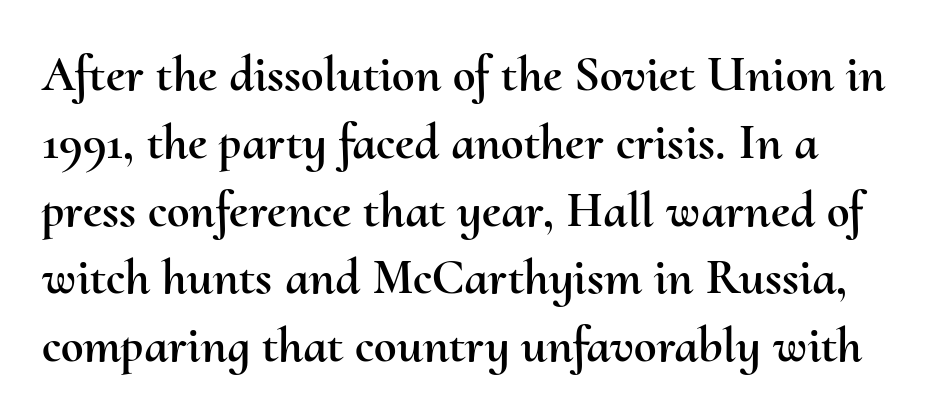
{"italic": "no", "width": "normal", "stroke_contrast": "medium", "x_height": "small", "monospaced": "no", "underline": "no", "line_spacing": "normal", "line_spacing_ratio": 1.33, "letter_spacing": "normal", "letter_spacing_em": 0.0, "glyph_px": 51}
